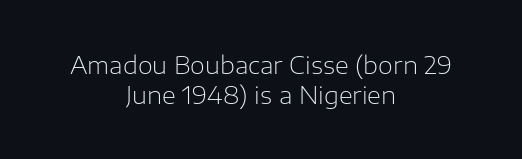
Q: Is the text bold? A: No.
Q: Is the text italic (slanted)? A: No, it is upright.
Q: Is the text underlined? A: No.
Q: How is the paragraph aligned? A: Centered.
Q: Is the spacing between letters normal or unusually wide? A: Normal.
